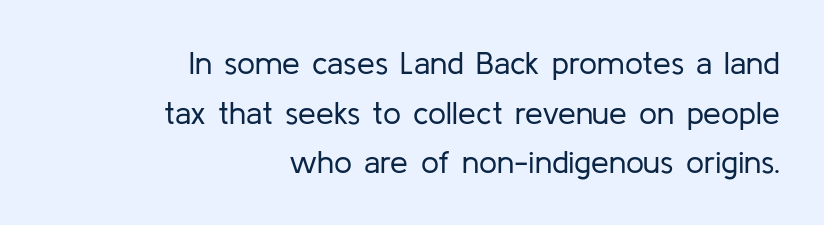
The image shows 32 px regular-weight sans-serif type, upright; set right-aligned, normal line spacing (1.55x), normal letter spacing, not underlined; low stroke contrast and a medium x-height.
